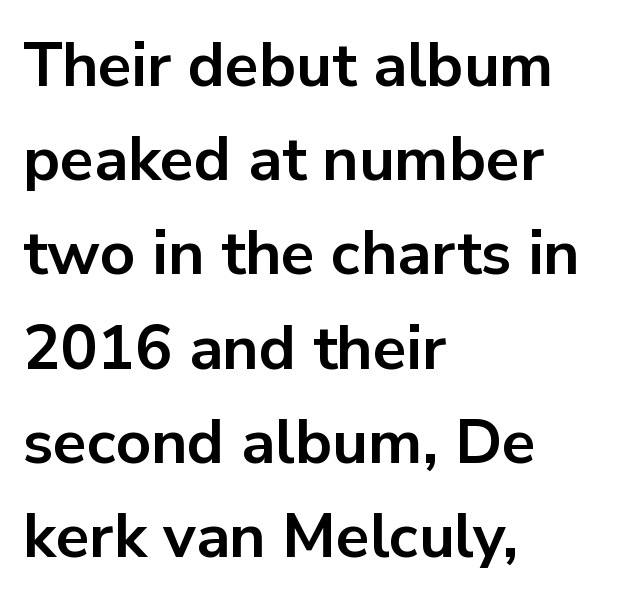
Look at the tracking — it's just the regular setting, nothing added. Where is the straight margin? On the left. This is sans-serif lettering, the kind often seen on screens and signage. Beneath every word, the page is bare. The lettering stays uniformly vertical, giving the passage a roman look. In terms of leading, this rendering sits right in the middle.
